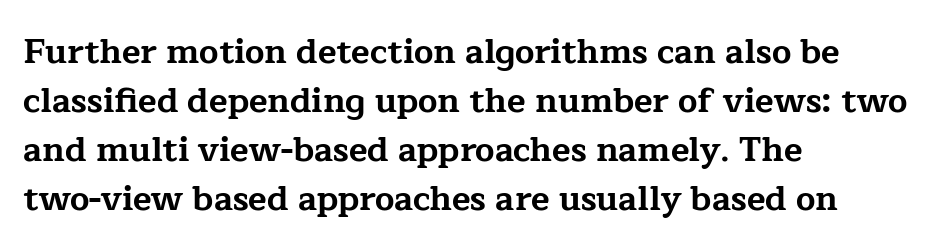
The image shows 34 px bold, wide serif type, upright; set left-aligned, normal line spacing (1.44x), normal letter spacing, not underlined; low stroke contrast and a medium x-height.
